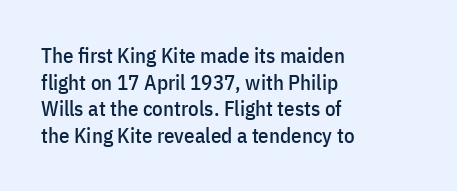
Successive baselines arrive at the customary interval. The space directly below the letters is spotless. The face used here is rendered with its standard letterfit. The rendering anchors every line to the left-hand side.
